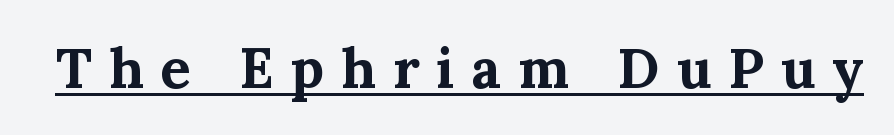
The image shows 56 px bold serif type, upright; set unusually wide letter spacing (+0.3 em), underlined; medium stroke contrast and a medium x-height.
